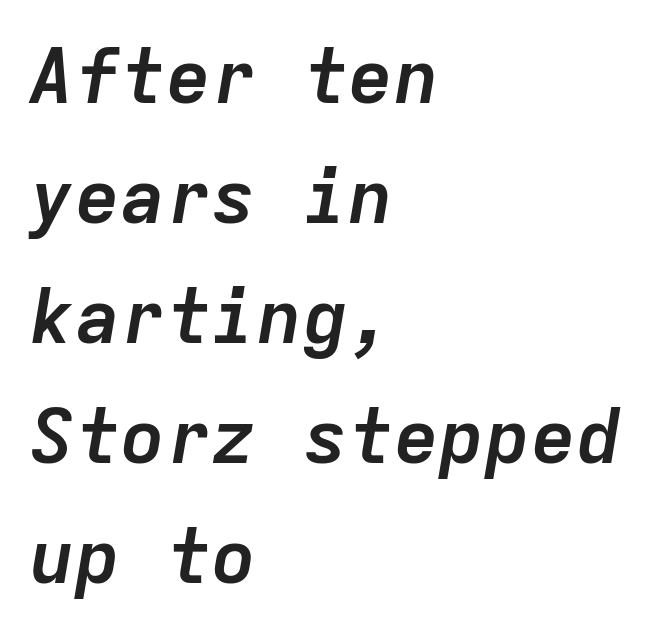
The image shows 76 px semibold type, italic (leaning right), monospaced; set left-aligned, normal line spacing (1.58x), normal letter spacing, not underlined; low stroke contrast and a medium x-height.
